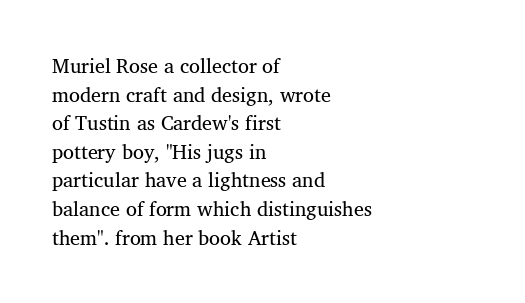
The image shows 20 px text type, upright; set left-aligned, normal line spacing (1.43x), normal letter spacing, not underlined.
